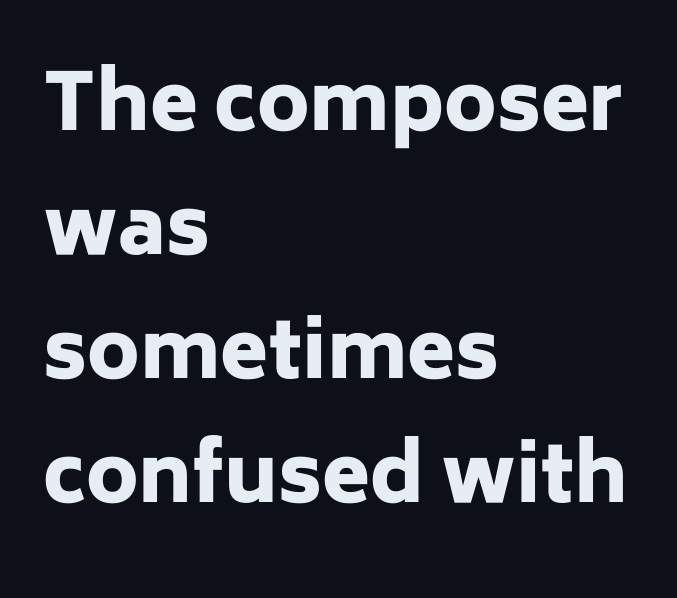
{"serif": "no", "italic": "no", "bold": "yes", "weight": "heavy", "width": "normal", "stroke_contrast": "low", "x_height": "medium", "monospaced": "no", "underline": "no", "align": "left", "line_spacing": "normal", "line_spacing_ratio": 1.59, "letter_spacing": "normal", "letter_spacing_em": 0.0, "glyph_px": 78}
